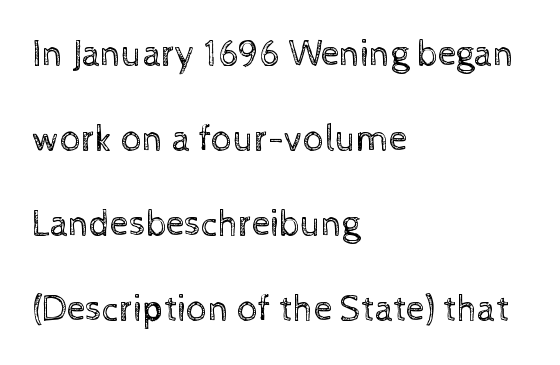
{"italic": "no", "bold": "no", "weight": "regular", "width": "normal", "x_height": "medium", "monospaced": "no", "underline": "no", "align": "left", "line_spacing": "loose", "line_spacing_ratio": 2.3, "letter_spacing": "normal", "letter_spacing_em": 0.0, "glyph_px": 37}
